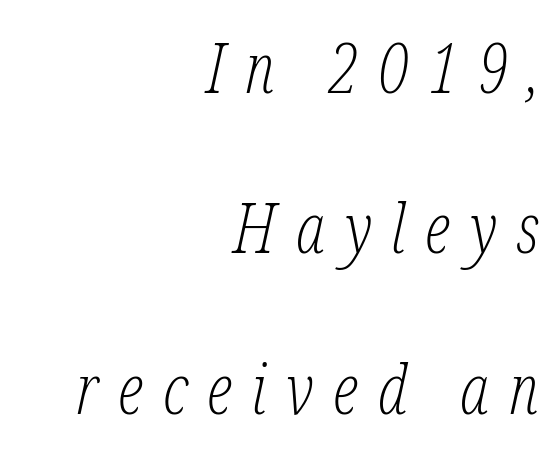
{"serif": "yes", "italic": "yes", "lean": "right", "slant_degrees": 12, "bold": "no", "weight": "light", "width": "condensed", "stroke_contrast": "low", "x_height": "medium", "monospaced": "no", "underline": "no", "align": "right", "line_spacing": "loose", "line_spacing_ratio": 2.29, "letter_spacing": "wide", "letter_spacing_em": 0.28, "glyph_px": 70}
